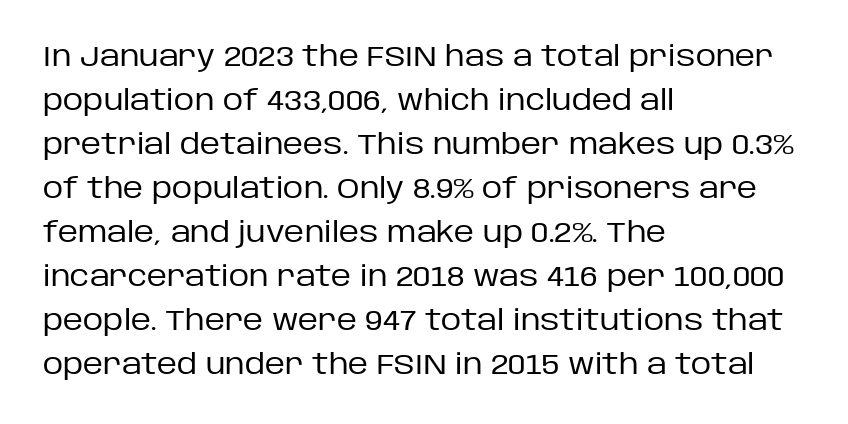
{"serif": "no", "italic": "no", "bold": "no", "weight": "regular", "width": "normal", "stroke_contrast": "low", "x_height": "large", "monospaced": "no", "underline": "no", "align": "left", "line_spacing": "normal", "line_spacing_ratio": 1.57, "letter_spacing": "normal", "letter_spacing_em": 0.0, "glyph_px": 28}
